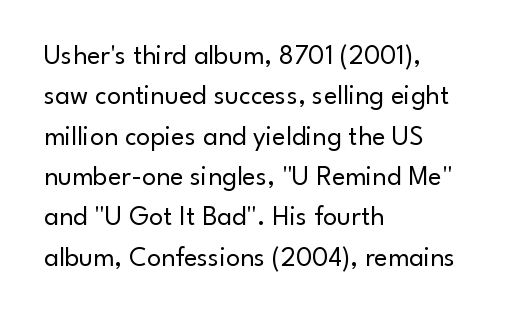
This is not heavy type; no bold has been used. A normal amount of white space separates one row of letters from the next. The tracking reads as untouched default to a designer's eye. Underlining? Definitely not there.
